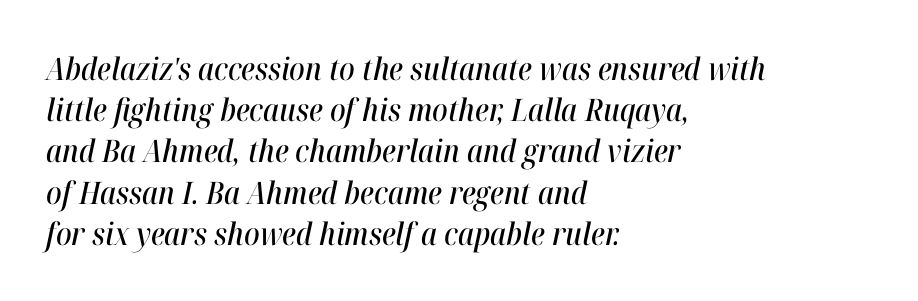
Q: Is the text italic (slanted)? A: Yes, it leans right by about 12 degrees.
Q: Is the text underlined? A: No.
Q: How is the paragraph aligned? A: Left-aligned.
Q: Is the spacing between letters normal or unusually wide? A: Normal.
Q: Is the spacing between lines tight, normal or loose? A: Normal.
Q: Width (condensed, normal, or wide)? A: Condensed.
Q: Stroke contrast? A: High.
Q: x-height? A: Medium.
Q: Monospaced? A: No.
